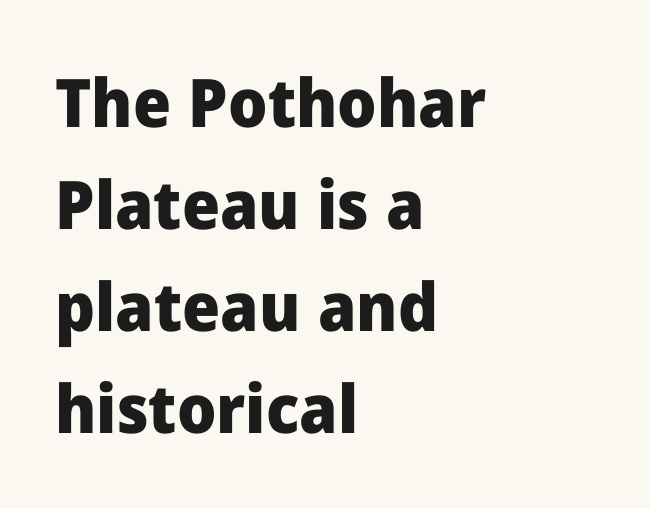
The image shows 67 px heavy sans-serif type, upright; set left-aligned, normal line spacing (1.52x), normal letter spacing, not underlined; low stroke contrast and a medium x-height.
